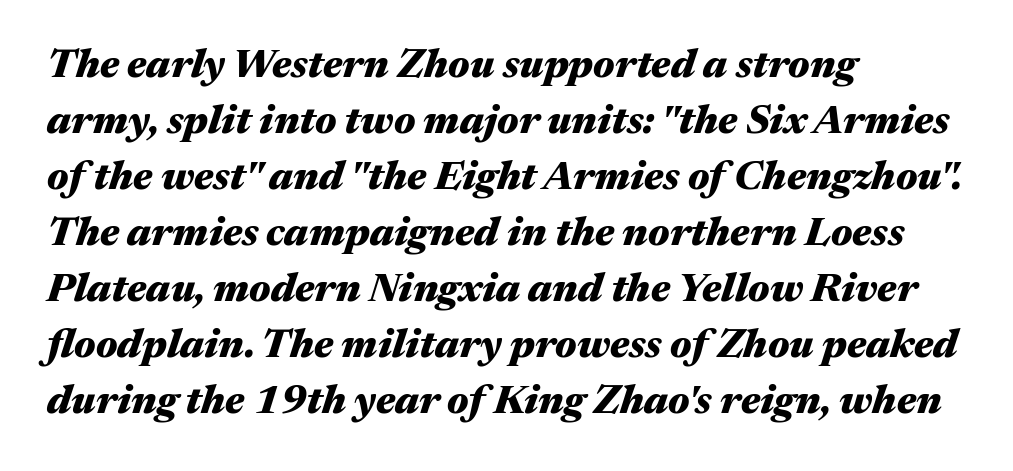
The image shows 40 px heavy, wide type, italic (leaning right); set left-aligned, normal line spacing (1.4x), normal letter spacing, not underlined; medium stroke contrast and a medium x-height.
